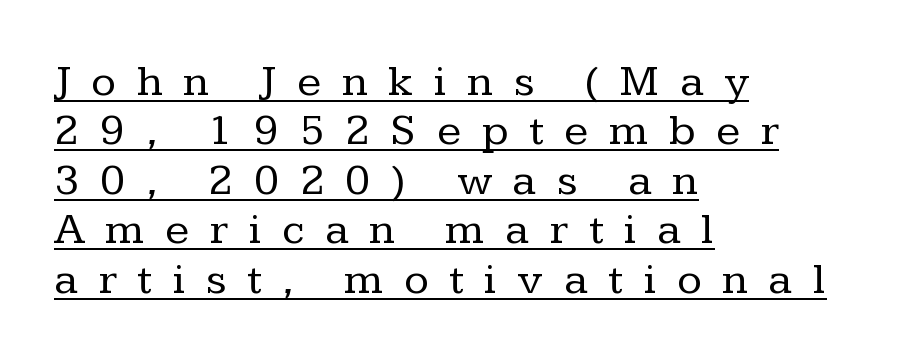
The image shows 45 px regular-weight serif type, upright; set left-aligned, tight line spacing (1.1x), unusually wide letter spacing (+0.46 em), underlined; low stroke contrast and a medium x-height.
